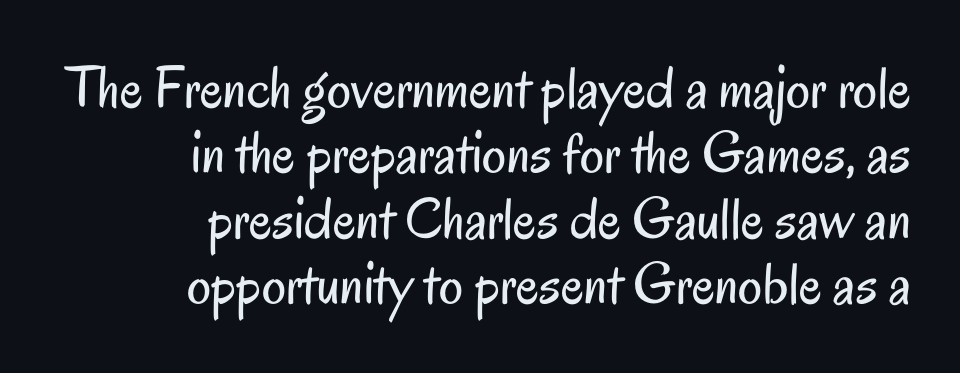
The strokes are not fattened; the text isn't bold. The font family rendered here belongs to the sans-serif group. Every stem runs plumb, perpendicular to the baseline. The text block is weighted toward the right margin, trailing off unevenly leftward. Check the space under the baseline: it is left empty.
